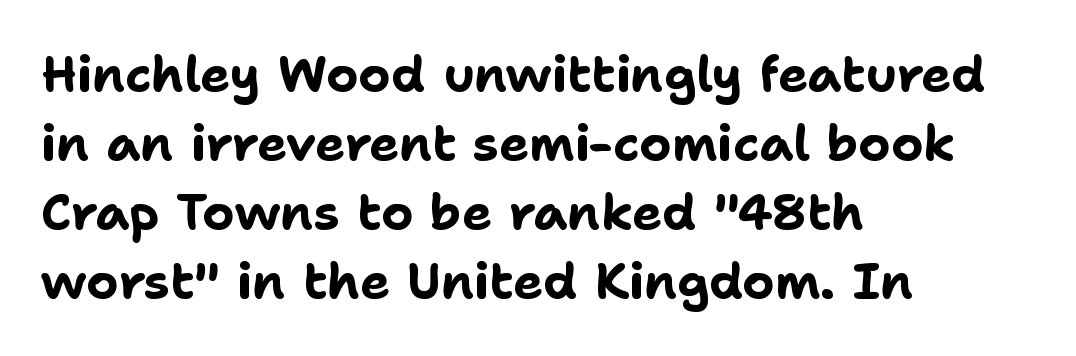
The image shows 50 px bold sans-serif type, upright; set left-aligned, normal line spacing (1.38x), normal letter spacing, not underlined; low stroke contrast and a medium x-height.
